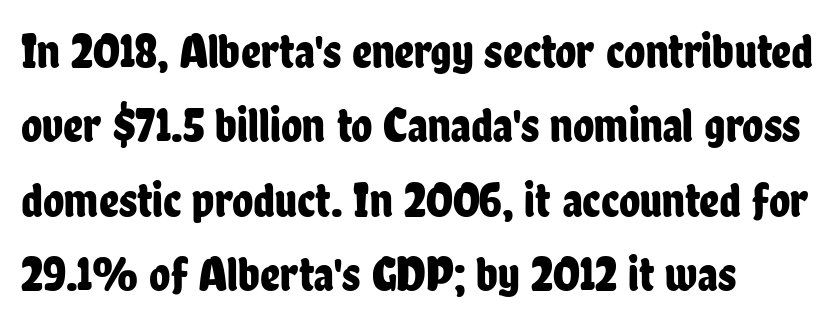
Q: Is the text italic (slanted)? A: No, it is upright.
Q: Is the typeface a serif or a sans-serif typeface? A: Sans-serif.
Q: Is the text underlined? A: No.
Q: Is the spacing between letters normal or unusually wide? A: Normal.
Q: Is the spacing between lines tight, normal or loose? A: Normal.
Q: Width (condensed, normal, or wide)? A: Condensed.
Q: Stroke contrast? A: Low.
Q: x-height? A: Medium.
Q: Monospaced? A: No.
